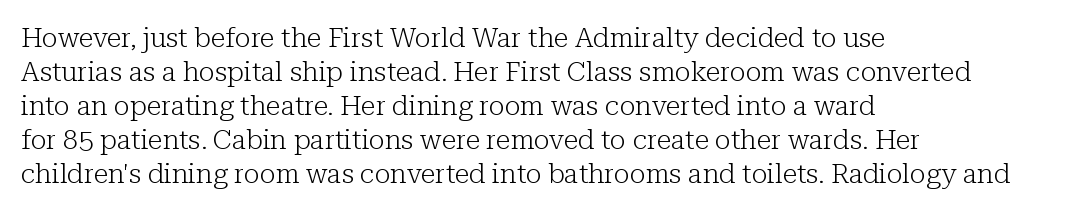
The image shows 27 px text type, upright; set left-aligned, normal line spacing (1.26x), normal letter spacing, not underlined.
